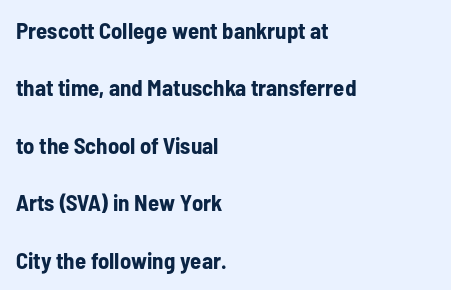
{"italic": "no", "bold": "yes", "underline": "no", "align": "left", "line_spacing": "loose", "line_spacing_ratio": 2.5, "letter_spacing": "normal", "letter_spacing_em": 0.0, "glyph_px": 23}
